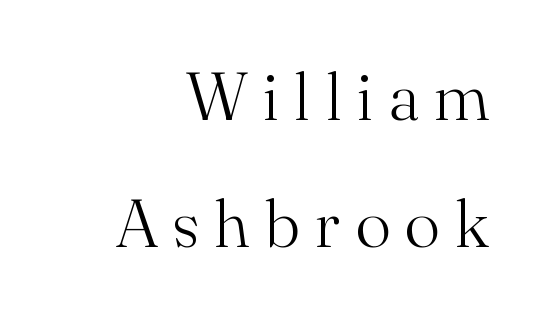
Q: Is the text bold? A: No.
Q: Is the text italic (slanted)? A: No, it is upright.
Q: Is the typeface a serif or a sans-serif typeface? A: Serif.
Q: Is the text underlined? A: No.
Q: How is the paragraph aligned? A: Right-aligned.
Q: Is the spacing between letters normal or unusually wide? A: Unusually wide.
Q: Width (condensed, normal, or wide)? A: Normal.
Q: Stroke contrast? A: Medium.
Q: x-height? A: Small.
Q: Monospaced? A: No.
